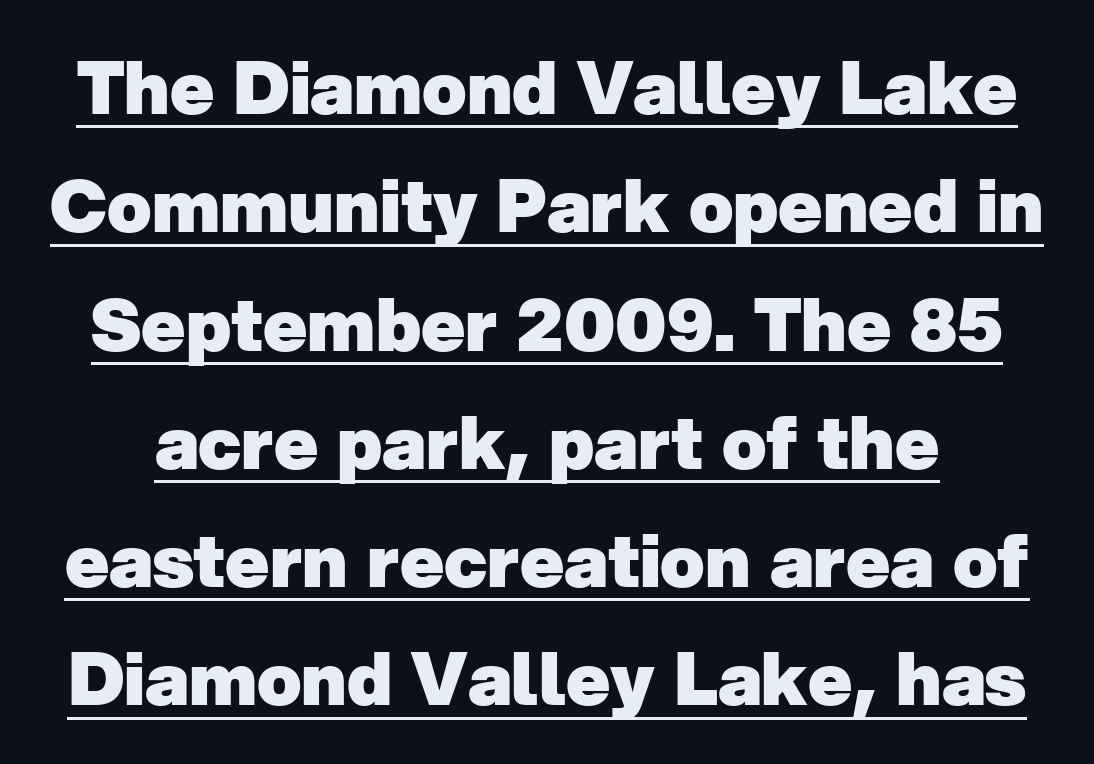
The image shows 73 px heavy sans-serif type; set normal line spacing (1.62x), normal letter spacing, underlined; low stroke contrast and a medium x-height.
